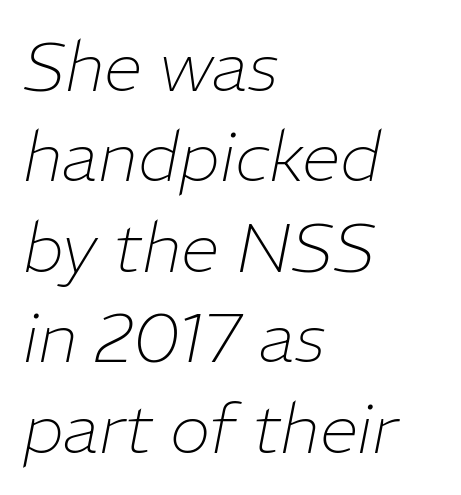
In CSS terms this would be text-align: left. Stems here are at most as thick as an everyday book face. Whoever set this chose a conventional vertical rhythm. It's the slanting kind of type. Character widths vary here, with narrow letters taking less room than wide ones.
